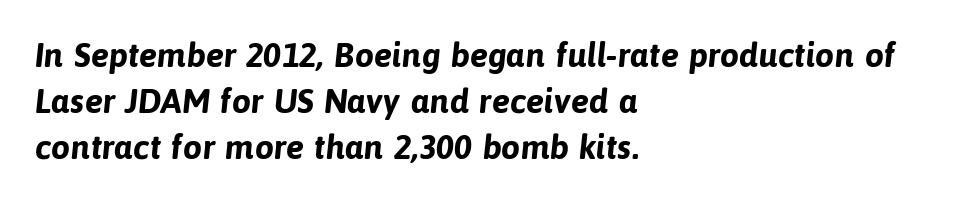
The image shows 34 px bold sans-serif type; set left-aligned, normal line spacing (1.36x), normal letter spacing, not underlined; low stroke contrast and a medium x-height.
